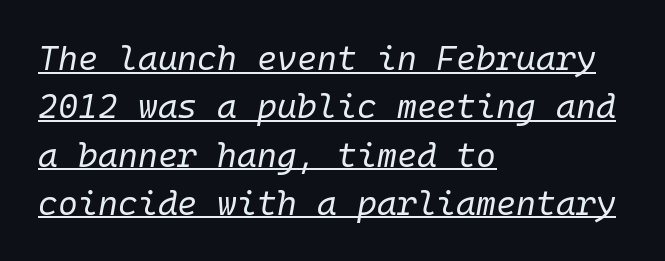
Q: Is the text bold? A: No.
Q: Is the text italic (slanted)? A: Yes, it leans right by about 10 degrees.
Q: Is the text underlined? A: Yes.
Q: How is the paragraph aligned? A: Left-aligned.
Q: Is the spacing between letters normal or unusually wide? A: Normal.
Q: Is the spacing between lines tight, normal or loose? A: Normal.
Q: Width (condensed, normal, or wide)? A: Normal.
Q: Stroke contrast? A: Low.
Q: x-height? A: Medium.
Q: Monospaced? A: Yes.
